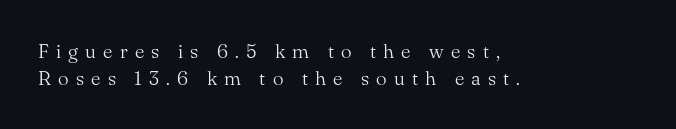
The paragraph shown leans on its left margin. Stroke mass is kept to a normal reading level or below. A typesetter would call this leading conventional body-copy spacing. Honestly, there is no underline to notice here at all. No italicization has been applied; the sample stays upright. The type is letterspaced generously, with wide tracking.
